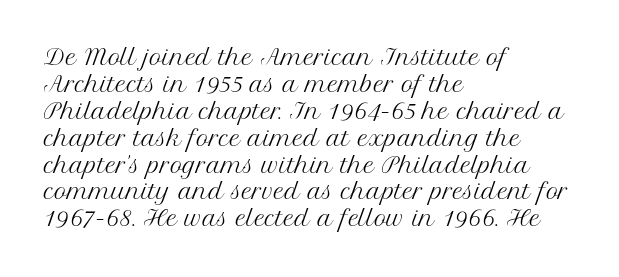
{"bold": "no", "underline": "no", "align": "left", "line_spacing": "normal", "line_spacing_ratio": 1.28, "letter_spacing": "normal", "letter_spacing_em": 0.0, "glyph_px": 21}
